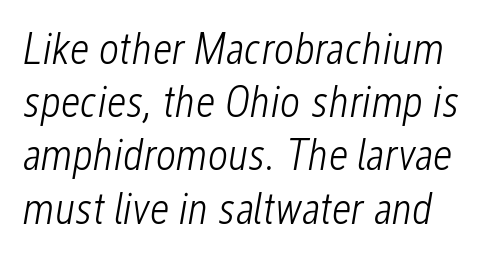
Q: Is the text bold? A: No.
Q: Is the text italic (slanted)? A: Yes, it leans right by about 12 degrees.
Q: Is the text underlined? A: No.
Q: Is the spacing between letters normal or unusually wide? A: Normal.
Q: Width (condensed, normal, or wide)? A: Condensed.
Q: Stroke contrast? A: Low.
Q: x-height? A: Medium.
Q: Monospaced? A: No.
